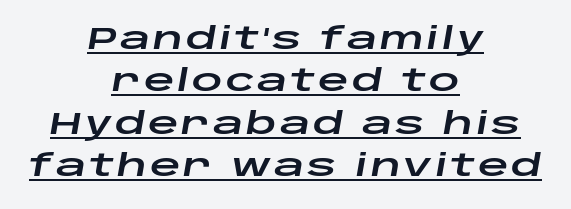
The image shows 30 px wide type, italic (leaning right); set centered, normal line spacing (1.41x), underlined; low stroke contrast and a large x-height.
